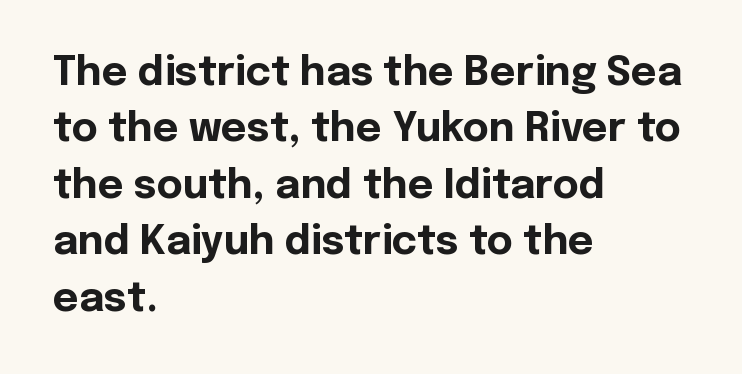
{"serif": "no", "italic": "no", "bold": "yes", "weight": "bold", "width": "normal", "x_height": "medium", "monospaced": "no", "underline": "no", "align": "left", "line_spacing": "normal", "line_spacing_ratio": 1.41, "letter_spacing": "normal", "letter_spacing_em": 0.0, "glyph_px": 40}
